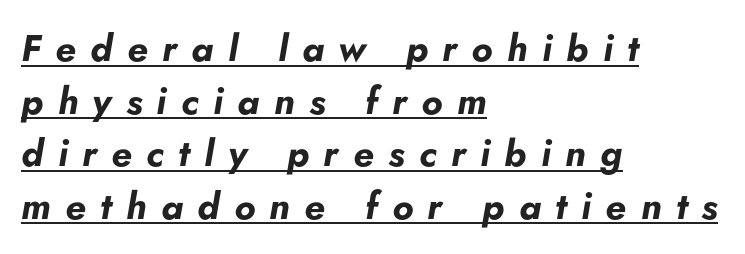
Underlined type. What weight is shown? A full bold with thick strokes. Notice how the stems are inclined rather than vertical — that's the hallmark of italics. Is the letter spacing exaggerated? Yes — the characters are pushed far apart.
